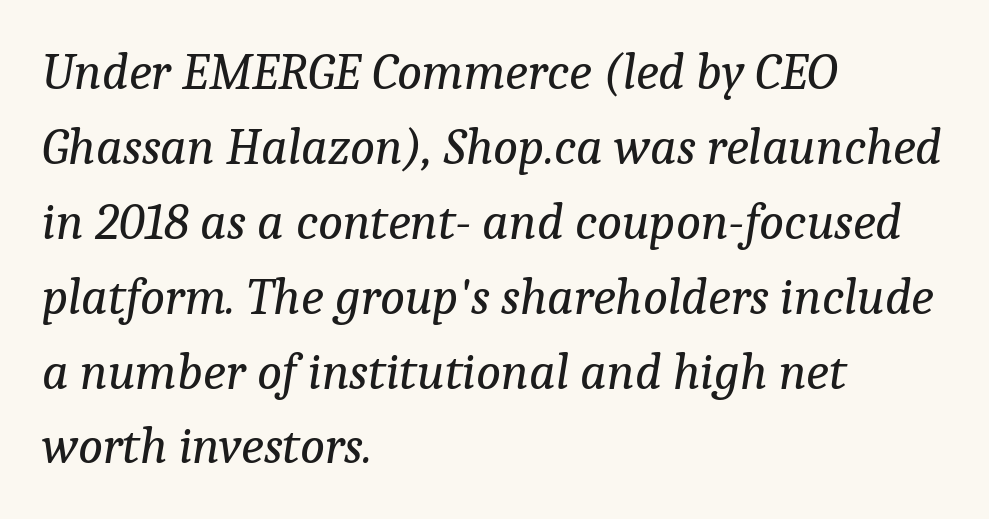
Q: Is the text bold? A: No.
Q: Is the text italic (slanted)? A: Yes, it leans right by about 9 degrees.
Q: Is the typeface a serif or a sans-serif typeface? A: Serif.
Q: Is the text underlined? A: No.
Q: How is the paragraph aligned? A: Left-aligned.
Q: Is the spacing between letters normal or unusually wide? A: Normal.
Q: Is the spacing between lines tight, normal or loose? A: Normal.
Q: Width (condensed, normal, or wide)? A: Normal.
Q: Stroke contrast? A: Low.
Q: x-height? A: Medium.
Q: Monospaced? A: No.
